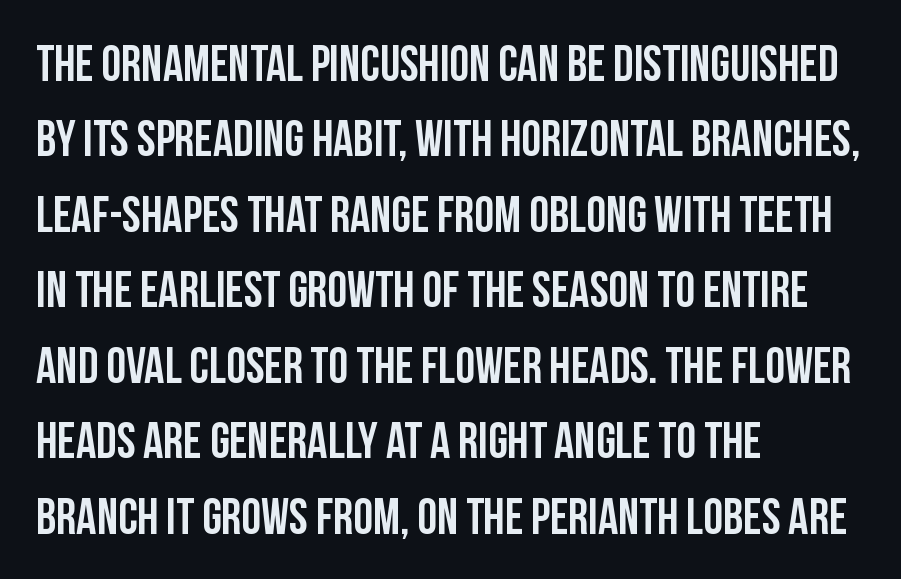
{"serif": "no", "italic": "no", "width": "condensed", "stroke_contrast": "low", "x_height": "large", "monospaced": "no", "underline": "no", "align": "left", "line_spacing": "normal", "line_spacing_ratio": 1.51, "letter_spacing": "normal", "letter_spacing_em": 0.0, "glyph_px": 50}
